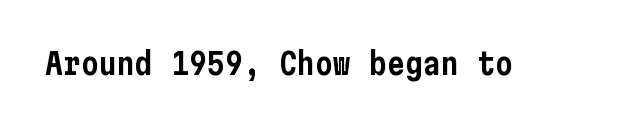
Here the glyphs are tracked normally, forming tight word shapes. When letters stand straight like this, we call the style roman or upright. I'd call this a sans setting — the letters go barefoot. Anything drawn beneath the words? Only blank space.
